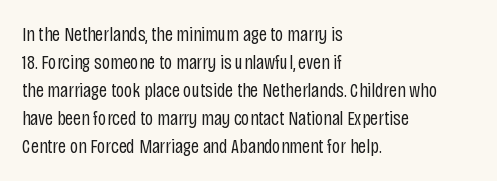
A roman cut, with each character standing at attention. Compared with a centered layout, this one pins lines to the left instead. Evenly set lines give the paragraph a standard silhouette. Heft: none added — not bold. The baseline area is clear.
